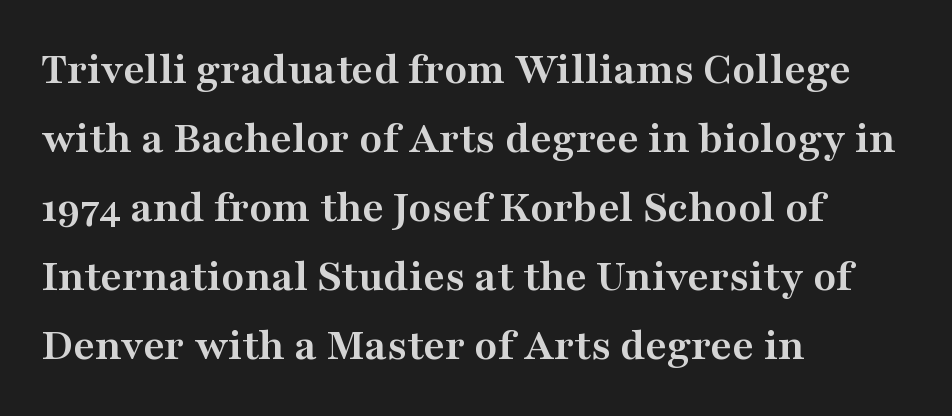
{"serif": "yes", "italic": "no", "bold": "yes", "weight": "semibold", "width": "wide", "stroke_contrast": "medium", "x_height": "medium", "monospaced": "no", "underline": "no", "align": "left", "line_spacing": "normal", "line_spacing_ratio": 1.47, "letter_spacing": "normal", "letter_spacing_em": 0.0, "glyph_px": 47}
